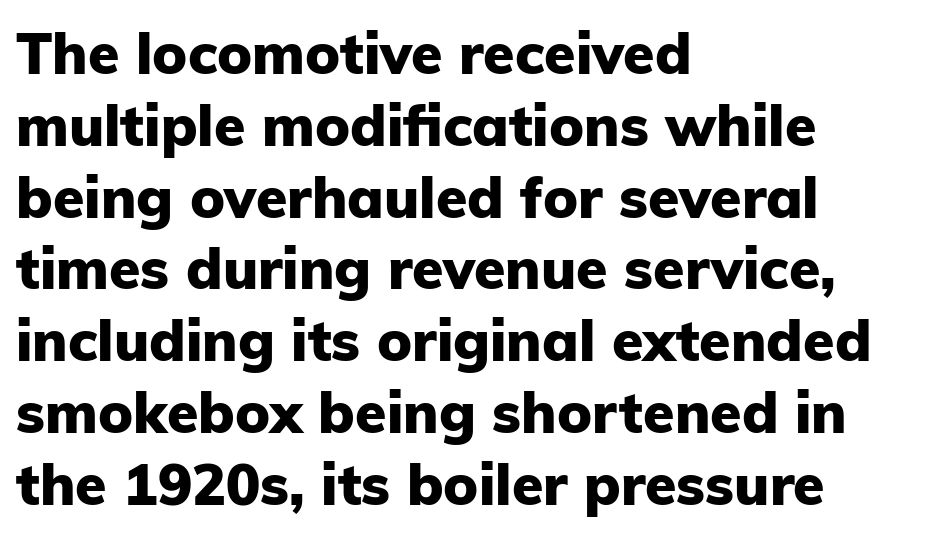
The image shows 57 px heavy sans-serif type, upright; set left-aligned, normal line spacing (1.26x), normal letter spacing, not underlined; low stroke contrast and a medium x-height.
